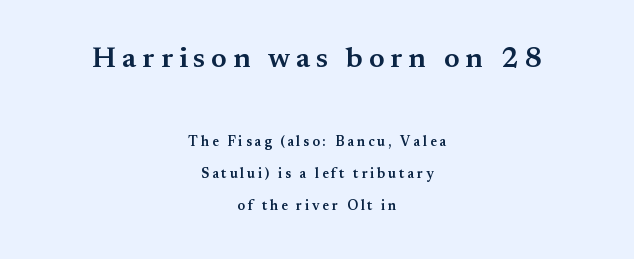
Q: Is the text bold? A: Semi-bold.
Q: Is the text italic (slanted)? A: No, it is upright.
Q: Is the typeface a serif or a sans-serif typeface? A: Serif.
Q: Is the text underlined? A: No.
Q: How is the paragraph aligned? A: Centered.
Q: Is the spacing between letters normal or unusually wide? A: Unusually wide.
Q: Is the spacing between lines tight, normal or loose? A: Loose.
Q: Which block of text is set in a larger size, the first (top) or the second (bottom)? A: The first (top) one.
Q: Width (condensed, normal, or wide)? A: Normal.
Q: Stroke contrast? A: Medium.
Q: x-height? A: Small.
Q: Monospaced? A: No.
